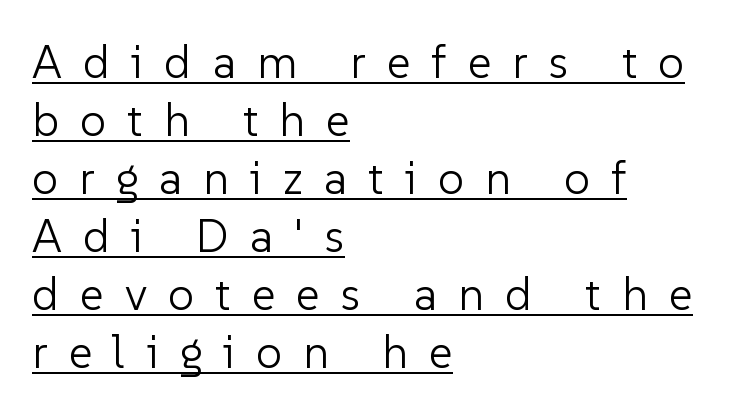
The image shows 46 px light sans-serif type, upright; set left-aligned, normal line spacing (1.26x), unusually wide letter spacing (+0.46 em), underlined; low stroke contrast and a medium x-height.
